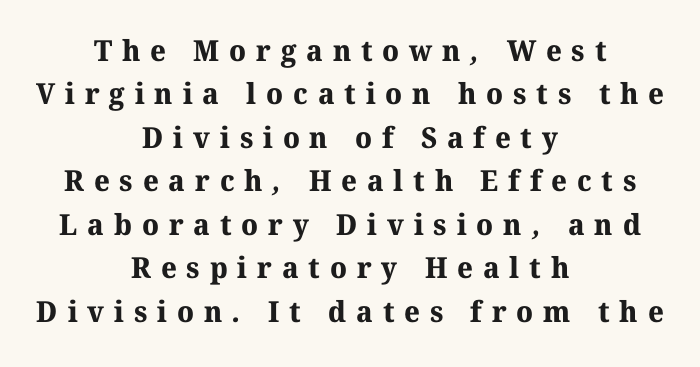
Q: Is the text bold? A: Yes.
Q: Is the typeface a serif or a sans-serif typeface? A: Serif.
Q: Is the text underlined? A: No.
Q: How is the paragraph aligned? A: Centered.
Q: Is the spacing between letters normal or unusually wide? A: Unusually wide.
Q: Is the spacing between lines tight, normal or loose? A: Normal.
Q: Width (condensed, normal, or wide)? A: Normal.
Q: Stroke contrast? A: Medium.
Q: x-height? A: Medium.
Q: Monospaced? A: No.
